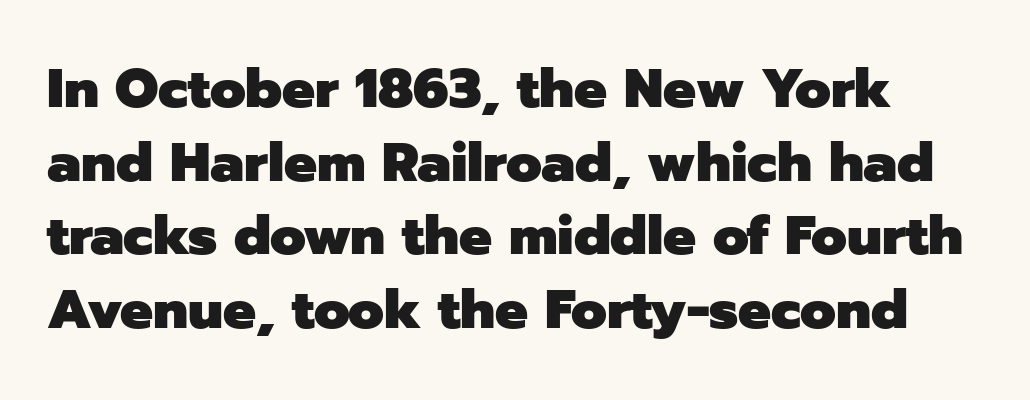
Classification — sans serif. Evenly set lines give the paragraph a standard silhouette. Upright lettering throughout. On the weight axis this lands at bold, roughly 700. Tracking here is standard; glyphs follow each other at the usual distance.
